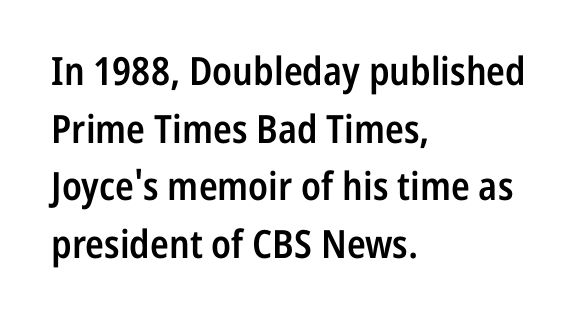
{"serif": "no", "italic": "no", "bold": "semi", "weight": "semibold", "width": "condensed", "stroke_contrast": "low", "x_height": "medium", "monospaced": "no", "underline": "no", "align": "left", "line_spacing": "normal", "line_spacing_ratio": 1.48, "letter_spacing": "normal", "letter_spacing_em": 0.0, "glyph_px": 39}
